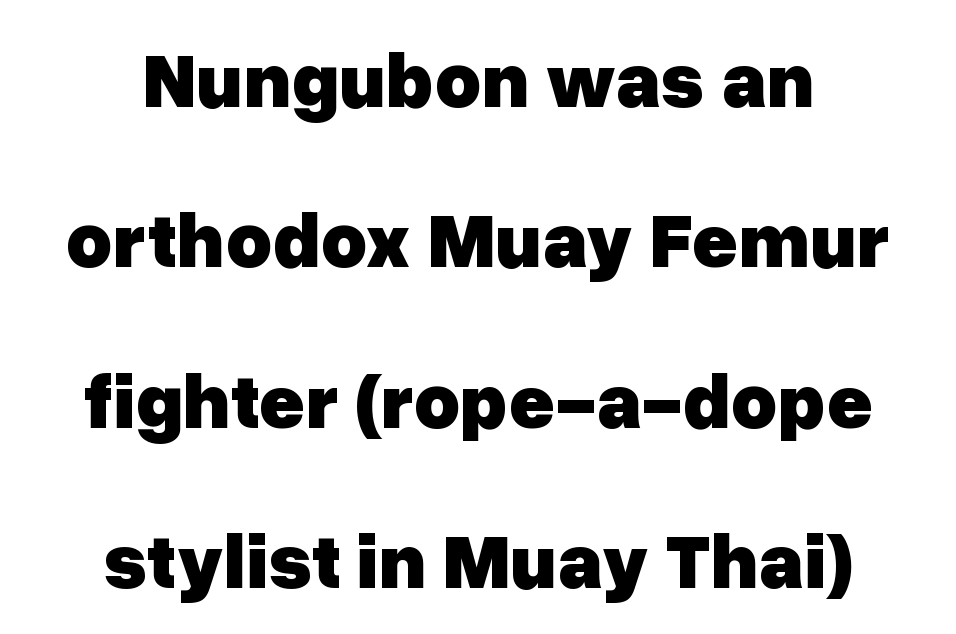
The image shows 79 px heavy sans-serif type, upright; set centered, loose line spacing (2.03x), normal letter spacing, not underlined; low stroke contrast and a medium x-height.
